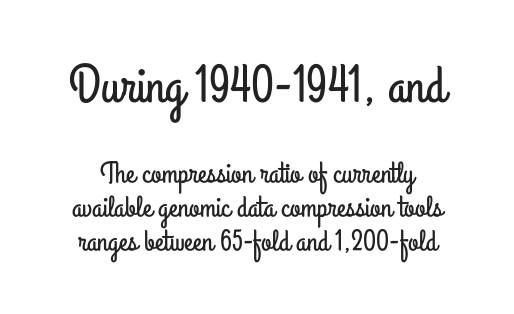
Q: Is the text italic (slanted)? A: No, it is upright.
Q: Is the typeface a serif or a sans-serif typeface? A: Sans-serif.
Q: Is the text underlined? A: No.
Q: Is the spacing between letters normal or unusually wide? A: Normal.
Q: Is the spacing between lines tight, normal or loose? A: Tight.
Q: Which block of text is set in a larger size, the first (top) or the second (bottom)? A: The first (top) one.
Q: Width (condensed, normal, or wide)? A: Condensed.
Q: Stroke contrast? A: Low.
Q: x-height? A: Small.
Q: Monospaced? A: No.
